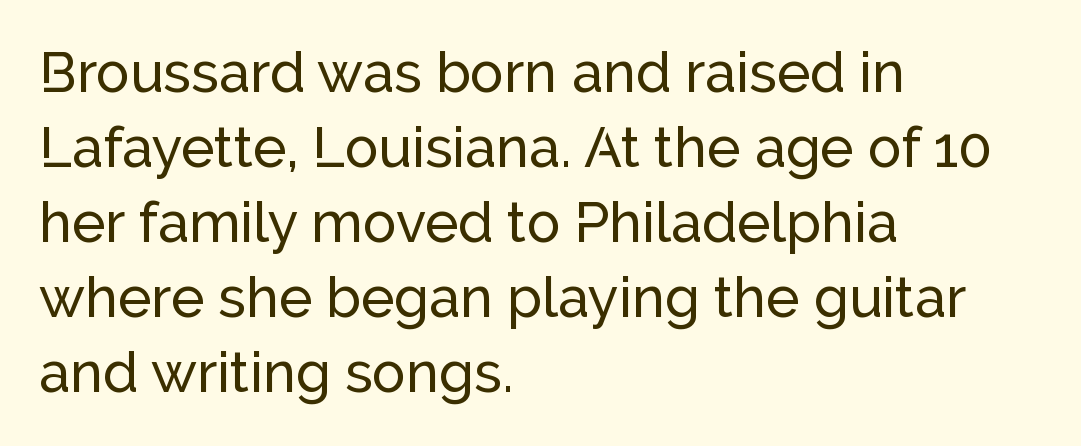
Ascenders rise straight up at ninety degrees. Beneath every word, the page is bare. Examine the stroke ends and you'll find no serifs. Caption: standard tracking, unaltered. A typesetter would call this proportional, since set widths differ per character. The passage shown stacks its lines at a standard gap.
